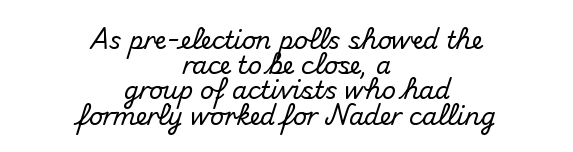
Q: Is the text italic (slanted)? A: Yes.
Q: Is the text underlined? A: No.
Q: How is the paragraph aligned? A: Centered.
Q: Is the spacing between letters normal or unusually wide? A: Normal.
Q: Is the spacing between lines tight, normal or loose? A: Tight.
